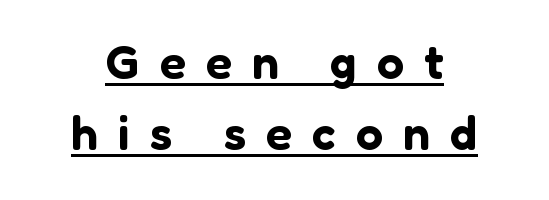
The image shows 48 px sans-serif type, upright; set normal line spacing (1.47x), unusually wide letter spacing (+0.42 em), underlined; low stroke contrast and a medium x-height.
